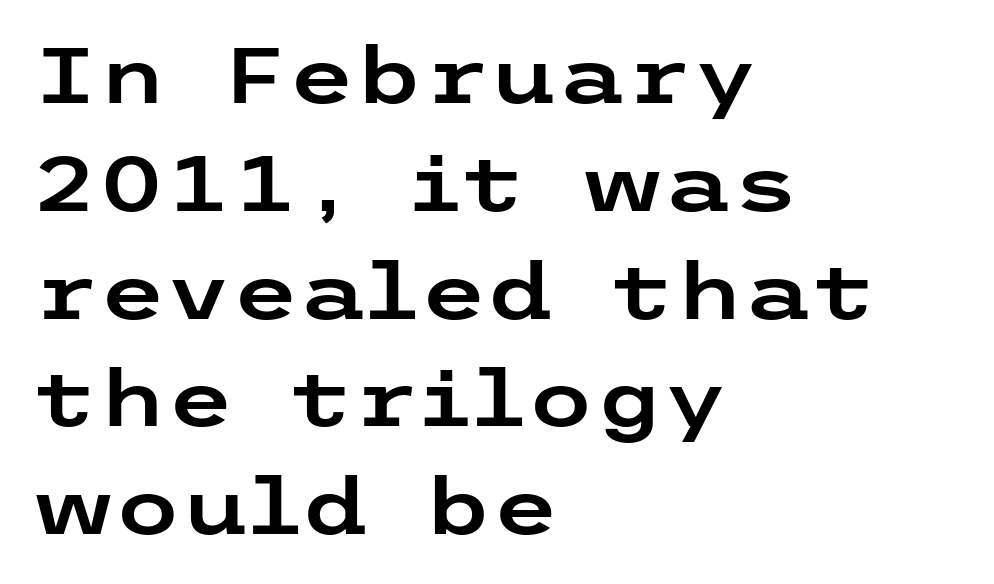
Q: Is the text italic (slanted)? A: No, it is upright.
Q: Is the typeface a serif or a sans-serif typeface? A: Sans-serif.
Q: Is the text underlined? A: No.
Q: How is the paragraph aligned? A: Left-aligned.
Q: Is the spacing between letters normal or unusually wide? A: Normal.
Q: Is the spacing between lines tight, normal or loose? A: Normal.
Q: Width (condensed, normal, or wide)? A: Wide.
Q: Stroke contrast? A: Low.
Q: x-height? A: Medium.
